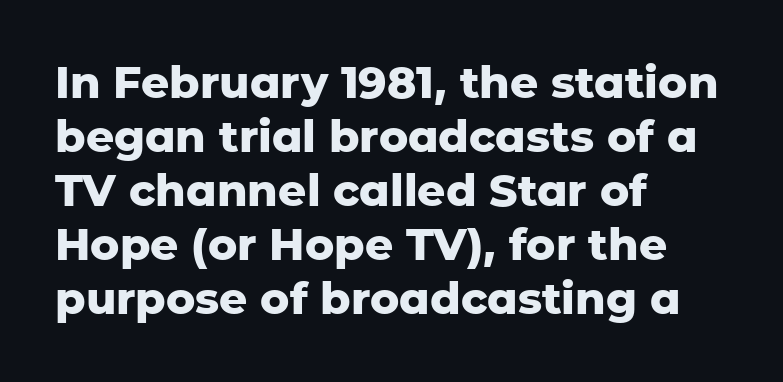
Q: Is the text bold? A: Yes.
Q: Is the text italic (slanted)? A: No, it is upright.
Q: Is the typeface a serif or a sans-serif typeface? A: Sans-serif.
Q: Is the text underlined? A: No.
Q: How is the paragraph aligned? A: Left-aligned.
Q: Is the spacing between letters normal or unusually wide? A: Normal.
Q: Width (condensed, normal, or wide)? A: Normal.
Q: Stroke contrast? A: Low.
Q: x-height? A: Medium.
Q: Monospaced? A: No.
